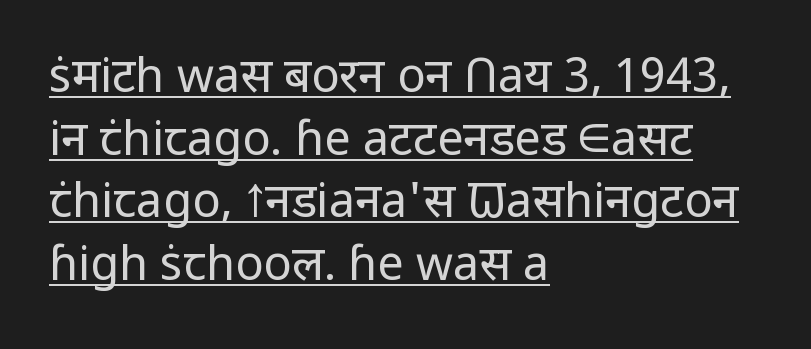
The image shows 47 px regular-weight sans-serif type, upright; set left-aligned, normal line spacing (1.33x), normal letter spacing, underlined; low stroke contrast and a medium x-height.
